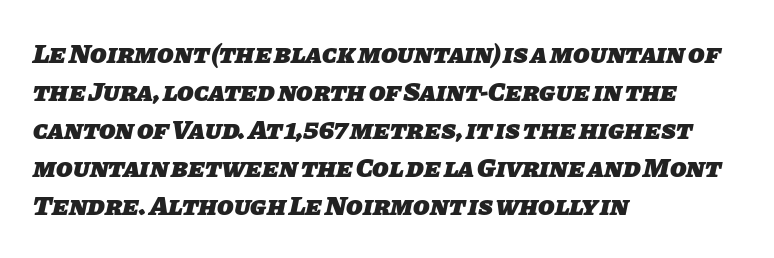
Q: Is the text bold? A: Yes.
Q: Is the text underlined? A: No.
Q: How is the paragraph aligned? A: Left-aligned.
Q: Is the spacing between letters normal or unusually wide? A: Normal.
Q: Is the spacing between lines tight, normal or loose? A: Normal.
